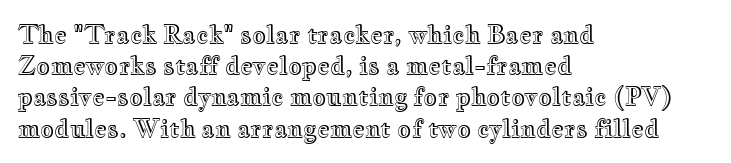
{"italic": "no", "underline": "no", "align": "left", "line_spacing": "normal", "line_spacing_ratio": 1.3, "letter_spacing": "normal", "letter_spacing_em": 0.0, "glyph_px": 24}
